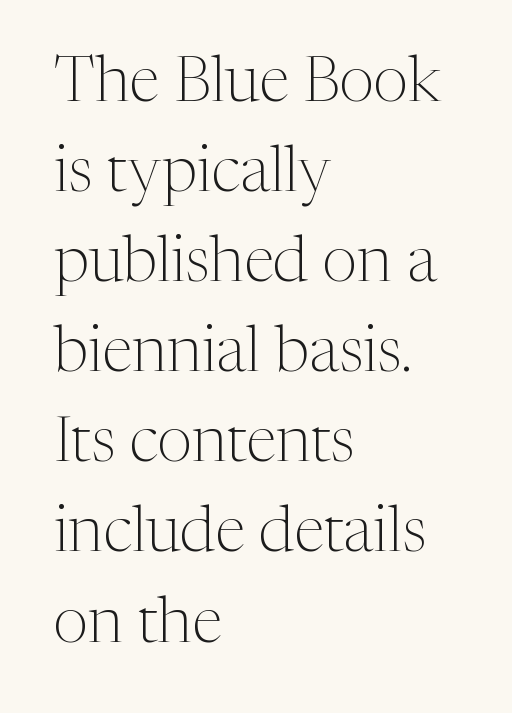
{"serif": "yes", "italic": "no", "bold": "no", "weight": "light", "width": "normal", "stroke_contrast": "medium", "x_height": "medium", "monospaced": "no", "underline": "no", "align": "left", "line_spacing": "normal", "line_spacing_ratio": 1.43, "letter_spacing": "normal", "letter_spacing_em": 0.0, "glyph_px": 63}
